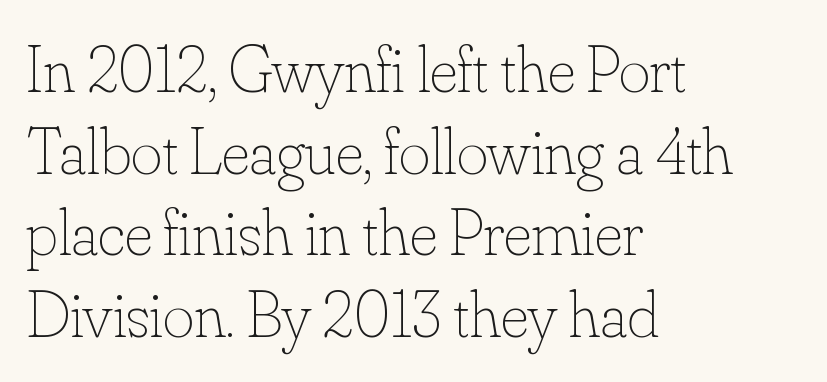
{"italic": "no", "bold": "no", "weight": "thin", "width": "normal", "stroke_contrast": "low", "x_height": "small", "monospaced": "no", "underline": "no", "align": "left", "line_spacing_ratio": 1.22, "letter_spacing": "normal", "letter_spacing_em": 0.0, "glyph_px": 67}
